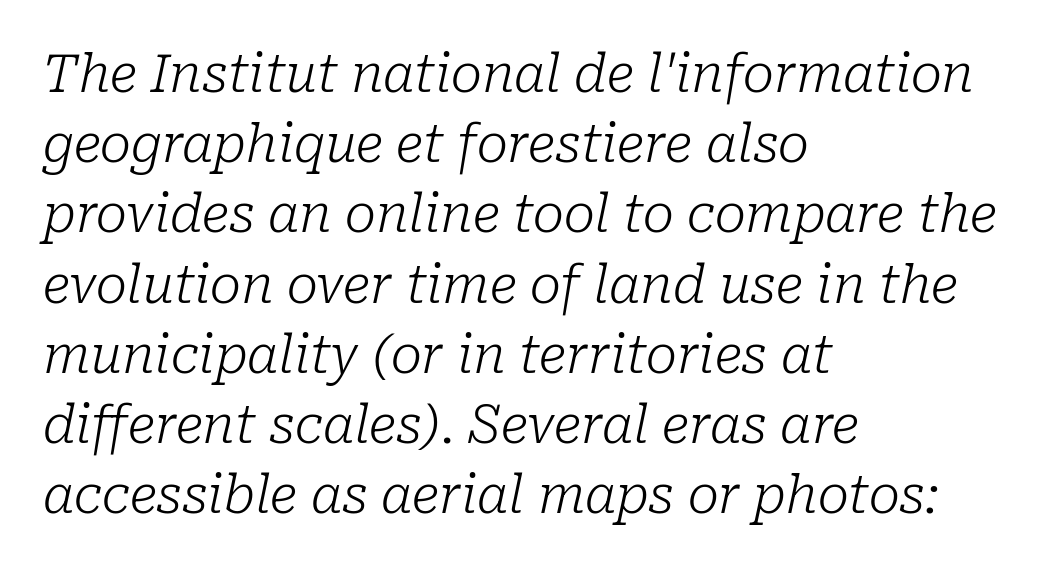
Visually the block forms a straight wall on the left and a jagged coastline on the right. The passage shown is typeset with a serif family. Letters rest on an invisible, unmarked baseline. The passage shown stacks its lines at a standard gap. There's an unmistakable incline to the writing here.
